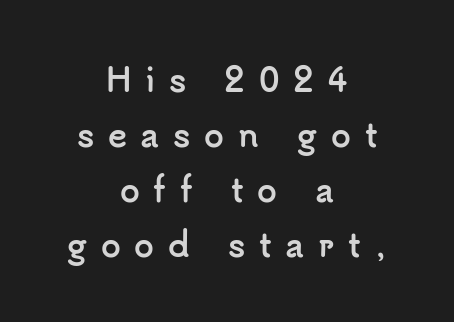
Does the weight exceed regular? Yes, all the way to bold. Unmarked baselines from the first word to the last. The type family on display is of the sans-serif kind. Every character sits straight up, as roman type does. Display-style spreading of the glyphs; the letterfit is very open.
